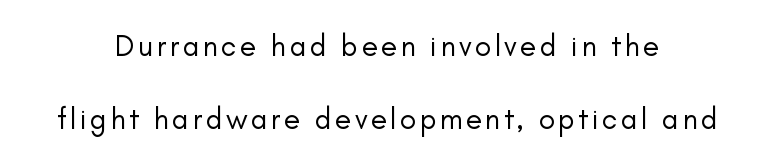
{"serif": "no", "italic": "no", "bold": "no", "weight": "regular", "width": "normal", "stroke_contrast": "low", "x_height": "small", "monospaced": "no", "underline": "no", "align": "center", "line_spacing": "loose", "line_spacing_ratio": 2.45, "glyph_px": 30}
